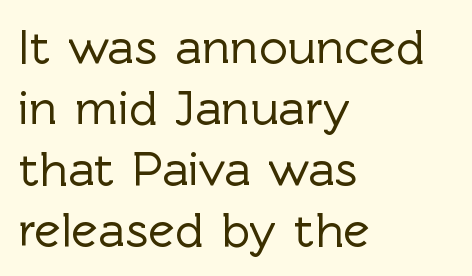
What kind of face is this? One without serifs — a sans. You can tell it's not italic because the verticals are truly vertical. The passage shown is not underscored anywhere. Is the block centered? No — it sits flush against the left margin. The passage shown has conventional tracking throughout.
